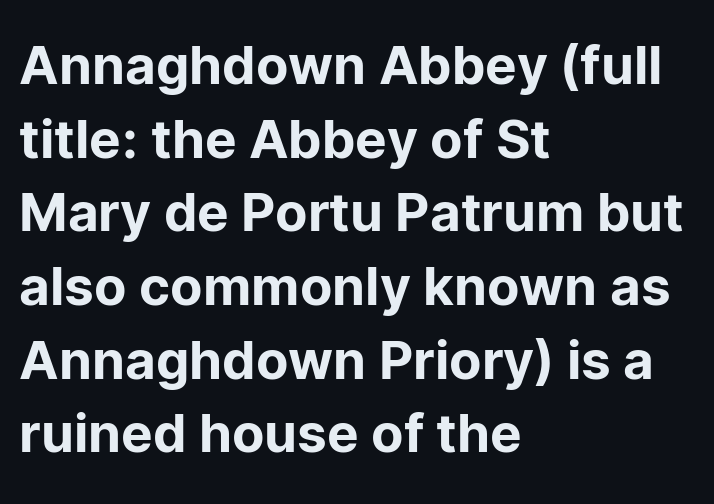
Q: Is the text italic (slanted)? A: No, it is upright.
Q: Is the typeface a serif or a sans-serif typeface? A: Sans-serif.
Q: Is the text underlined? A: No.
Q: How is the paragraph aligned? A: Left-aligned.
Q: Is the spacing between letters normal or unusually wide? A: Normal.
Q: Is the spacing between lines tight, normal or loose? A: Normal.
Q: Width (condensed, normal, or wide)? A: Normal.
Q: Stroke contrast? A: Low.
Q: x-height? A: Medium.
Q: Monospaced? A: No.
